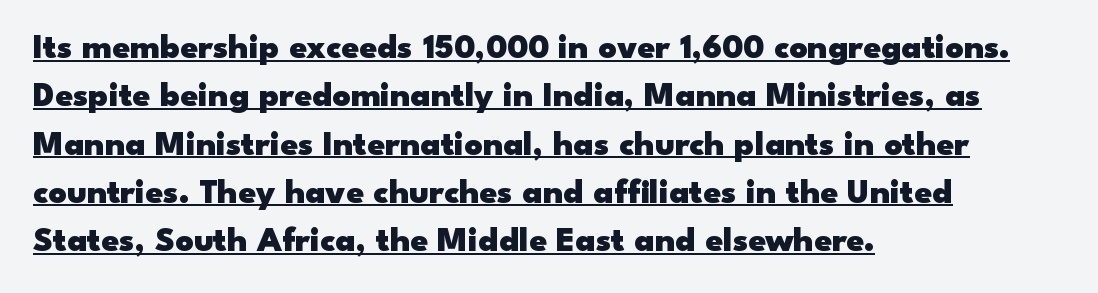
Q: Is the text bold? A: Yes.
Q: Is the text italic (slanted)? A: No, it is upright.
Q: Is the typeface a serif or a sans-serif typeface? A: Sans-serif.
Q: Is the text underlined? A: Yes.
Q: How is the paragraph aligned? A: Left-aligned.
Q: Is the spacing between letters normal or unusually wide? A: Normal.
Q: Is the spacing between lines tight, normal or loose? A: Normal.
Q: Width (condensed, normal, or wide)? A: Wide.
Q: Stroke contrast? A: Low.
Q: x-height? A: Small.
Q: Monospaced? A: No.
